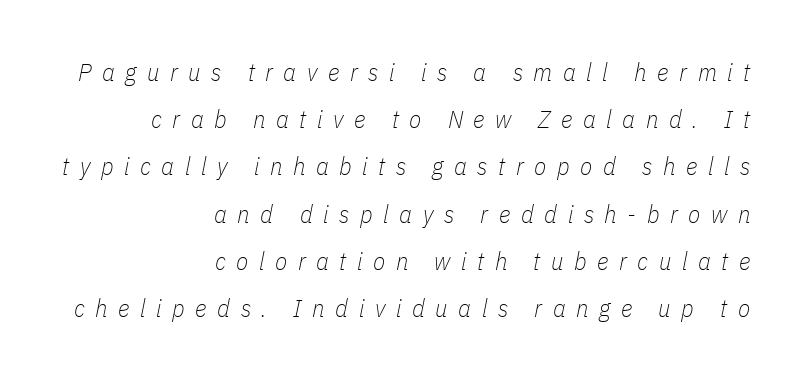
{"italic": "yes", "lean": "right", "slant_degrees": 11, "bold": "no", "underline": "no", "align": "right", "line_spacing_ratio": 1.89, "letter_spacing": "wide", "letter_spacing_em": 0.42, "glyph_px": 25}
